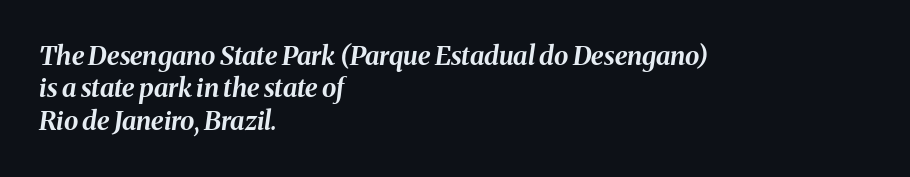
Nobody drew a line under any word here. Weight check: bold — yes, fully. The space between consecutive lines is moderate. Honestly, the letter spacing is just normal — you wouldn't notice it.
